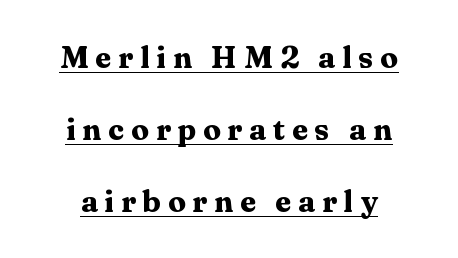
The image shows 30 px heavy, wide serif type, upright; set loose line spacing (2.4x), unusually wide letter spacing (+0.22 em), underlined; medium stroke contrast and a medium x-height.
